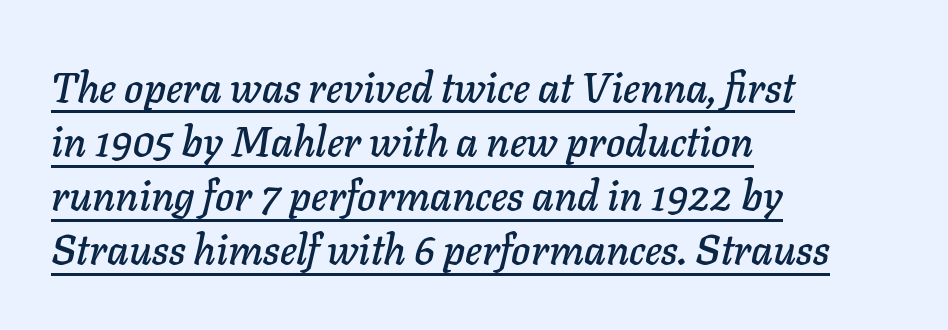
Q: Is the text italic (slanted)? A: Yes, it leans right by about 11 degrees.
Q: Is the text underlined? A: Yes.
Q: How is the paragraph aligned? A: Left-aligned.
Q: Is the spacing between letters normal or unusually wide? A: Normal.
Q: Is the spacing between lines tight, normal or loose? A: Normal.
Q: Width (condensed, normal, or wide)? A: Normal.
Q: Stroke contrast? A: Low.
Q: x-height? A: Medium.
Q: Monospaced? A: No.
